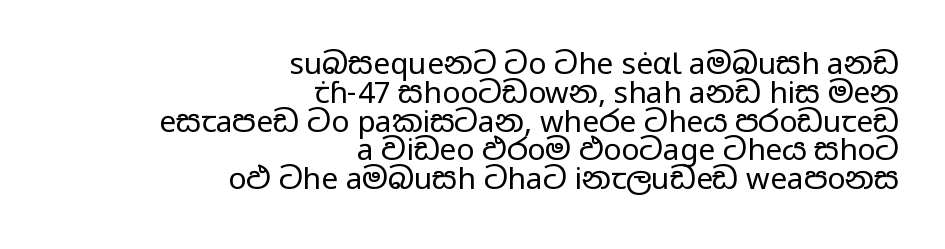
Does the type have serifs? No, each stem ends abruptly. Italic: no, the glyphs are upright roman. Clear beneath every line of the passage. The rendering uses natural spacing where letterforms have individual widths. The characters are drawn with everyday or finer stroke widths. Words appear dense and cohesive because spacing is normal.
